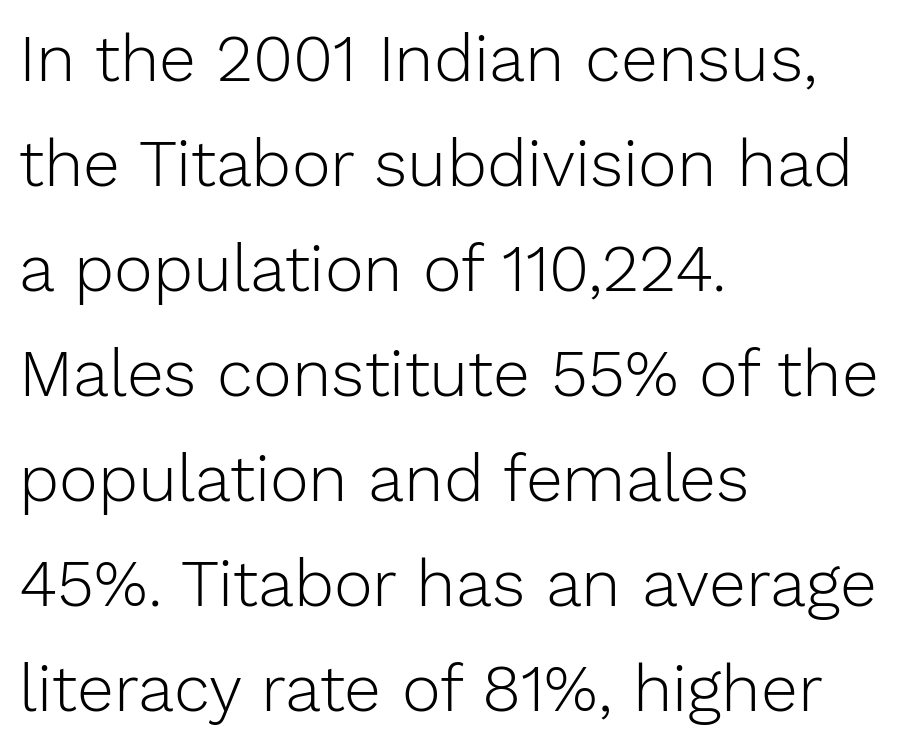
The image shows 66 px light sans-serif type, upright; set left-aligned, normal line spacing (1.59x), normal letter spacing, not underlined; low stroke contrast and a medium x-height.
